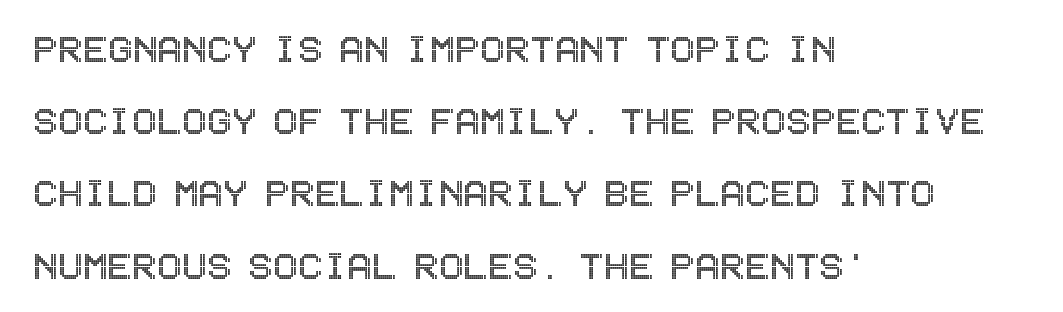
The image shows 46 px condensed type, upright; set left-aligned, normal line spacing (1.57x), normal letter spacing, not underlined; a large x-height.
